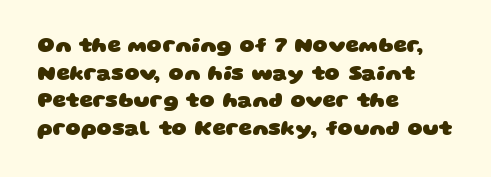
Q: Is the text bold? A: Yes.
Q: Is the text underlined? A: No.
Q: How is the paragraph aligned? A: Left-aligned.
Q: Is the spacing between letters normal or unusually wide? A: Normal.
Q: Is the spacing between lines tight, normal or loose? A: Normal.
